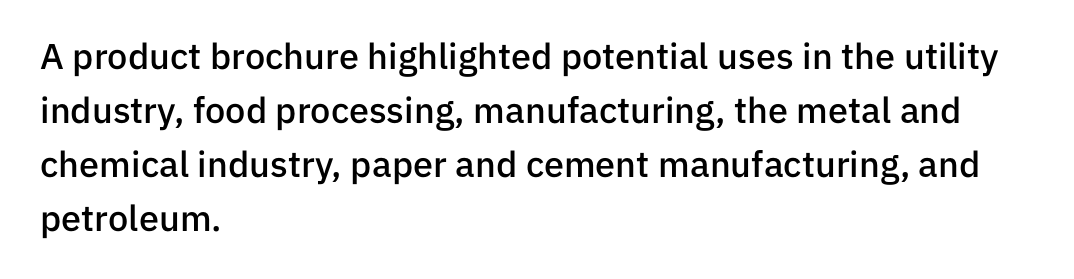
{"serif": "no", "italic": "no", "bold": "semi", "weight": "semibold", "width": "normal", "stroke_contrast": "low", "x_height": "medium", "monospaced": "no", "underline": "no", "align": "left", "line_spacing": "normal", "line_spacing_ratio": 1.5, "letter_spacing": "normal", "letter_spacing_em": 0.0, "glyph_px": 36}
